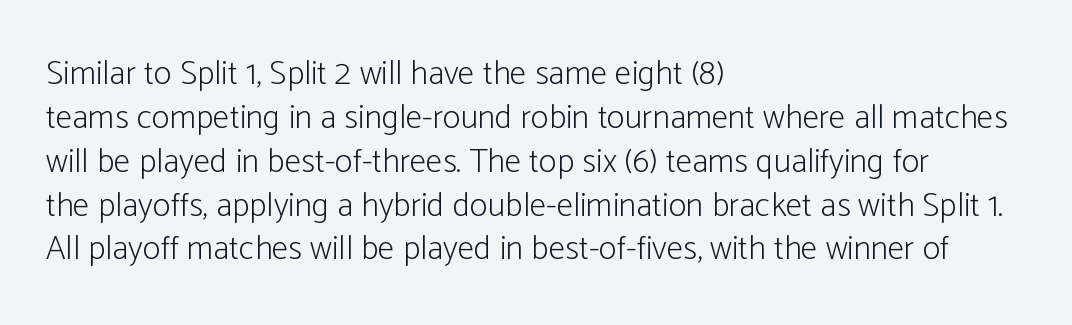
The image shows 34 px light, condensed sans-serif type, upright; set left-aligned, normal line spacing (1.29x), normal letter spacing, not underlined; low stroke contrast and a medium x-height.
